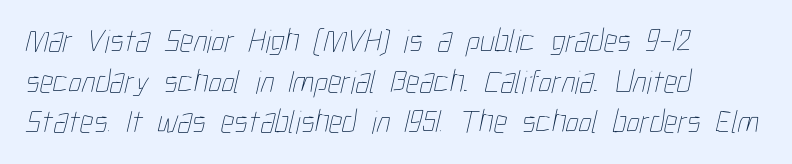
{"bold": "no", "weight": "thin", "width": "condensed", "stroke_contrast": "low", "x_height": "medium", "monospaced": "no", "underline": "no", "align": "left", "line_spacing_ratio": 1.23, "letter_spacing": "normal", "letter_spacing_em": 0.0, "glyph_px": 33}
